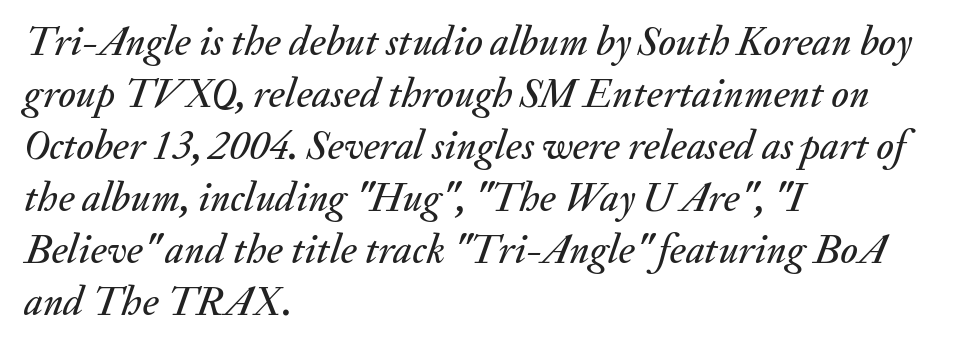
Q: Is the text italic (slanted)? A: Yes, it leans right by about 20 degrees.
Q: Is the text underlined? A: No.
Q: How is the paragraph aligned? A: Left-aligned.
Q: Is the spacing between letters normal or unusually wide? A: Normal.
Q: Is the spacing between lines tight, normal or loose? A: Normal.
Q: Width (condensed, normal, or wide)? A: Normal.
Q: Stroke contrast? A: Medium.
Q: x-height? A: Small.
Q: Monospaced? A: No.
